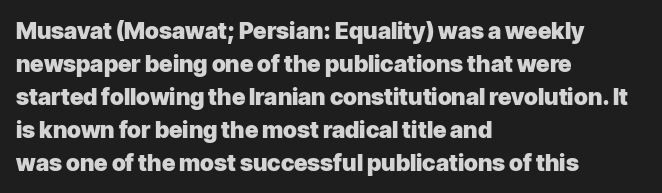
The gaps between neighbouring characters are ordinary and unremarkable. A dark, heavy texture on the line: the type is bold. Leftover space on each line is placed entirely after the last word. Reading down the column, the eye jumps a familiar distance to each next line. This is the regular roman posture of the typeface.
